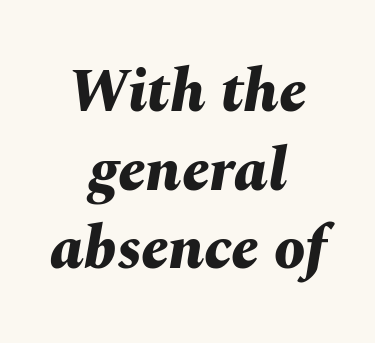
The image shows 62 px bold type, italic (leaning right); set centered, normal line spacing (1.27x), normal letter spacing, not underlined; medium stroke contrast and a medium x-height.
